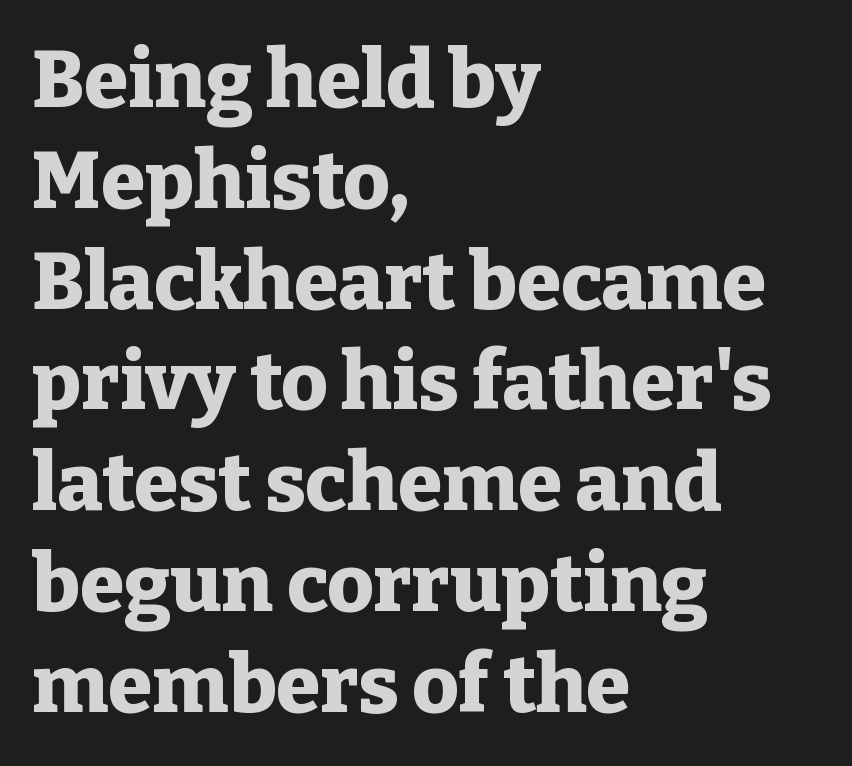
The image shows 80 px heavy serif type, upright; set left-aligned, normal line spacing (1.26x), normal letter spacing, not underlined; low stroke contrast and a medium x-height.
